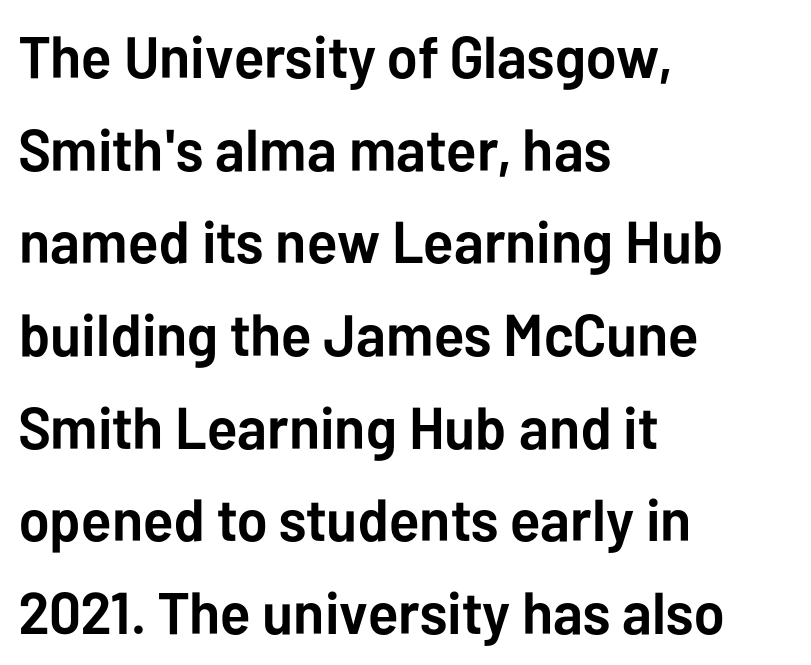
Q: Is the text bold? A: Yes.
Q: Is the text italic (slanted)? A: No, it is upright.
Q: Is the typeface a serif or a sans-serif typeface? A: Sans-serif.
Q: Is the text underlined? A: No.
Q: How is the paragraph aligned? A: Left-aligned.
Q: Is the spacing between letters normal or unusually wide? A: Normal.
Q: Is the spacing between lines tight, normal or loose? A: Normal.
Q: Width (condensed, normal, or wide)? A: Normal.
Q: Stroke contrast? A: Low.
Q: x-height? A: Medium.
Q: Monospaced? A: No.
